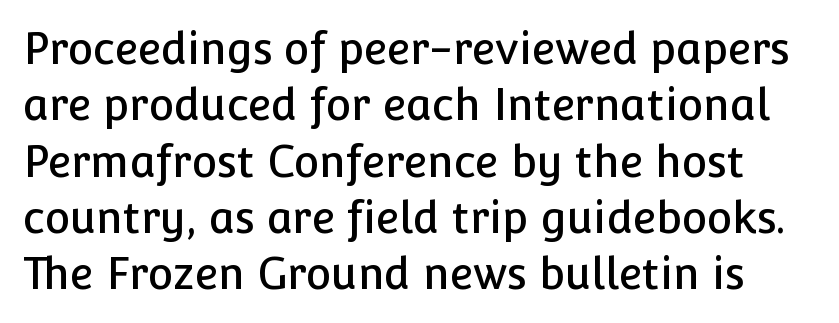
The font family rendered here belongs to the sans-serif group. Between one letter and the next there's only the usual sliver of space. The specimen omits any rule beneath the text block's lines. Line spacing here is normal. Proportional: the letters do not fall into vertical columns.
